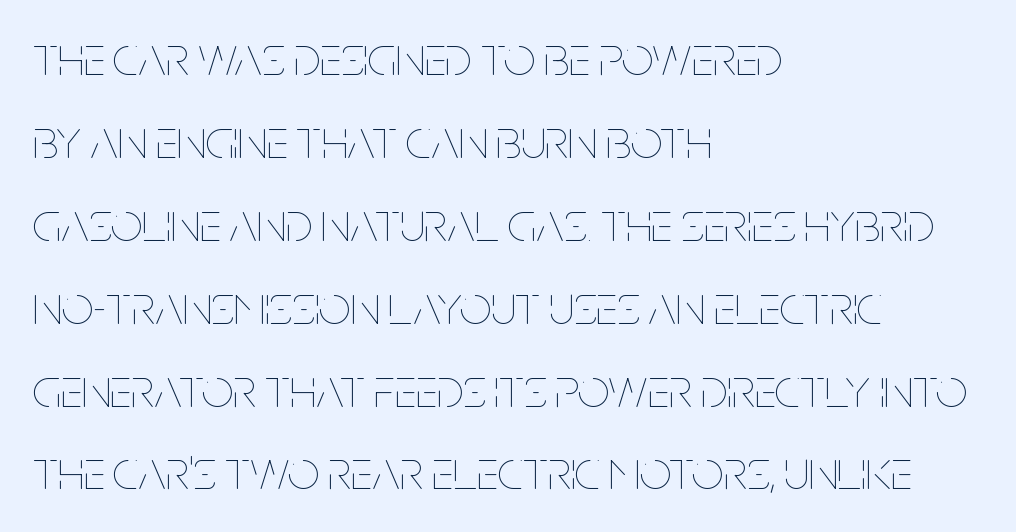
{"italic": "no", "bold": "no", "weight": "thin", "width": "condensed", "stroke_contrast": "low", "x_height": "large", "monospaced": "no", "underline": "no", "align": "left", "line_spacing": "normal", "line_spacing_ratio": 1.48, "letter_spacing": "normal", "letter_spacing_em": 0.0, "glyph_px": 56}
